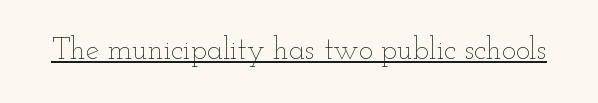
Descenders here cross a horizontal rule under the line. Each letter keeps its own natural width here, so spacing adapts to shape. Compared with typical body copy, the letter spacing here is the same. The face looks like a standard text weight, possibly lighter. Italic? Not at all — the glyphs are vertical.
